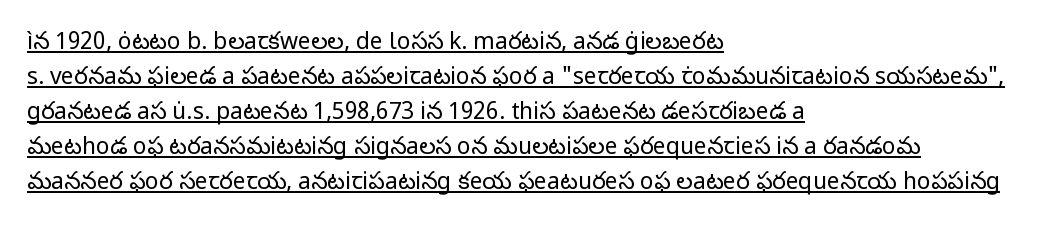
The image shows 23 px text type, upright; set left-aligned, normal line spacing (1.52x), normal letter spacing, underlined.
